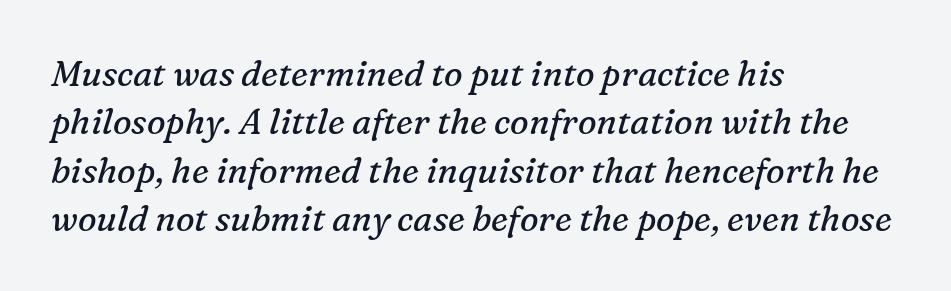
Type without underlining. The ragged edge is on the right, which tells us the setting is flush left. The strokes are not fattened; the text isn't bold. Typographically, this falls in the serif category. Summary of vertical rhythm: regular, with standard interline spacing.
